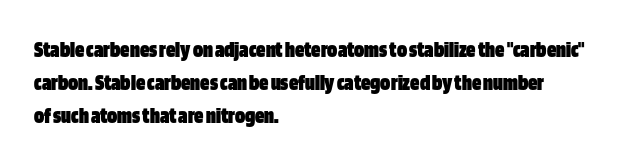
The image shows 23 px bold type, upright; set left-aligned, normal line spacing (1.43x), normal letter spacing, not underlined.
